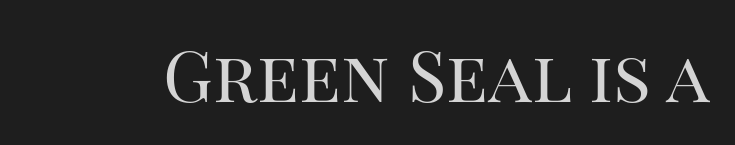
{"serif": "yes", "italic": "no", "bold": "no", "weight": "regular", "width": "normal", "stroke_contrast": "high", "x_height": "large", "monospaced": "no", "underline": "no", "letter_spacing": "normal", "letter_spacing_em": 0.0, "glyph_px": 71}
